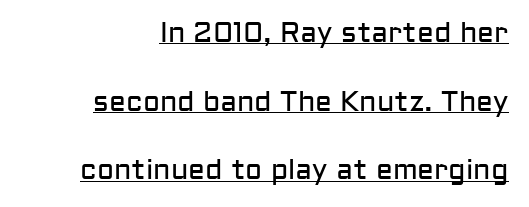
{"serif": "no", "italic": "no", "bold": "no", "weight": "regular", "width": "normal", "stroke_contrast": "low", "x_height": "medium", "monospaced": "no", "underline": "yes", "line_spacing": "loose", "line_spacing_ratio": 2.45, "letter_spacing": "normal", "letter_spacing_em": 0.0, "glyph_px": 28}
